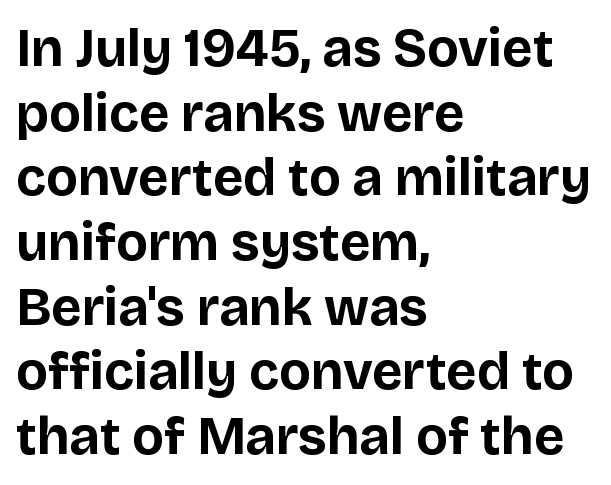
Heavy-handed strokes throughout: this text is bold. Horizontal alignment here is leftward, the default for most running prose. The letterforms sit shoulder to shoulder at normal distance. Check the space under the baseline: it is left empty. Spacing verdict: proportional, widths tailored to each character.
